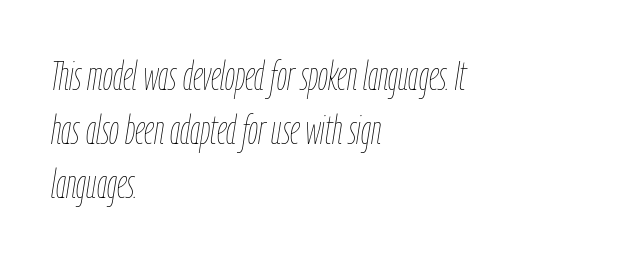
Q: Is the text bold? A: No.
Q: Is the text italic (slanted)? A: Yes, it leans right by about 9 degrees.
Q: Is the text underlined? A: No.
Q: How is the paragraph aligned? A: Left-aligned.
Q: Is the spacing between letters normal or unusually wide? A: Normal.
Q: Is the spacing between lines tight, normal or loose? A: Normal.
Q: Width (condensed, normal, or wide)? A: Condensed.
Q: Stroke contrast? A: Low.
Q: x-height? A: Medium.
Q: Monospaced? A: No.
